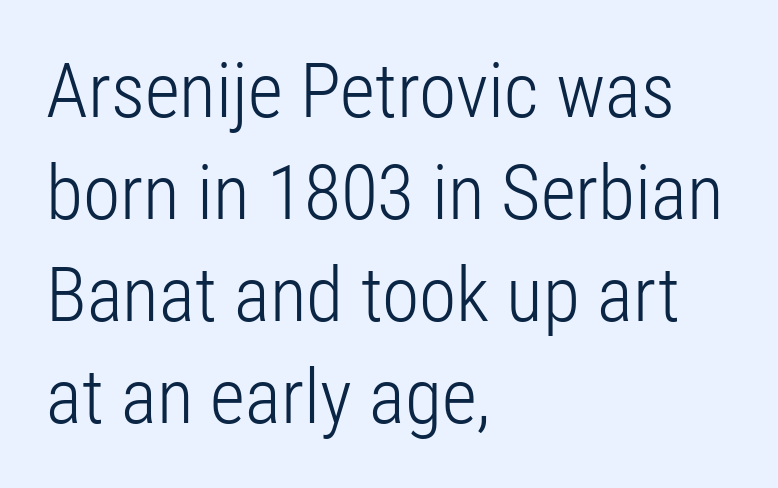
{"serif": "no", "italic": "no", "bold": "no", "weight": "light", "width": "condensed", "stroke_contrast": "low", "x_height": "medium", "monospaced": "no", "underline": "no", "align": "left", "line_spacing": "normal", "line_spacing_ratio": 1.34, "letter_spacing": "normal", "letter_spacing_em": 0.0, "glyph_px": 76}
